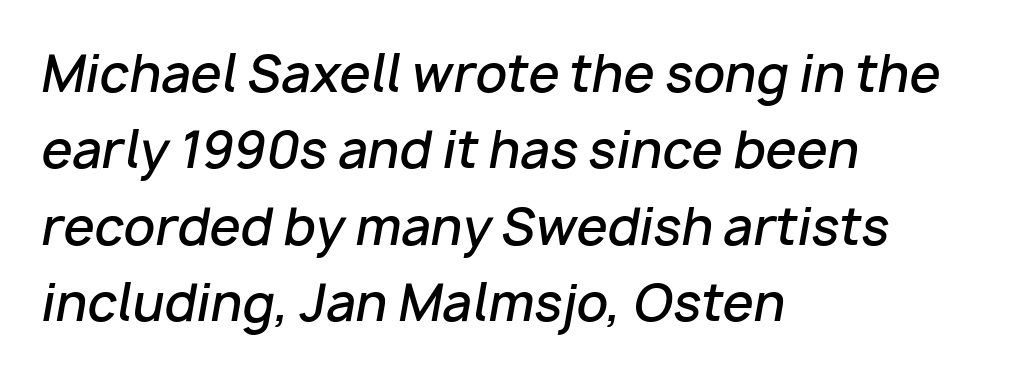
The image shows 50 px semibold type, italic (leaning right); set left-aligned, normal line spacing (1.53x), normal letter spacing, not underlined; low stroke contrast and a medium x-height.
